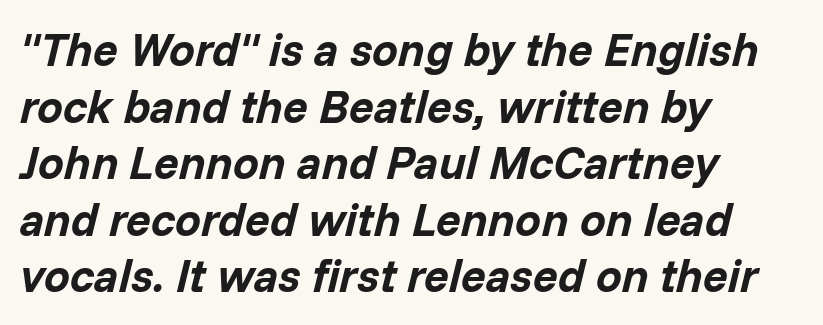
Q: Is the text bold? A: Yes.
Q: Is the text italic (slanted)? A: Yes, it leans right by about 14 degrees.
Q: Is the text underlined? A: No.
Q: How is the paragraph aligned? A: Left-aligned.
Q: Is the spacing between letters normal or unusually wide? A: Normal.
Q: Width (condensed, normal, or wide)? A: Normal.
Q: Stroke contrast? A: Low.
Q: x-height? A: Medium.
Q: Monospaced? A: No.
